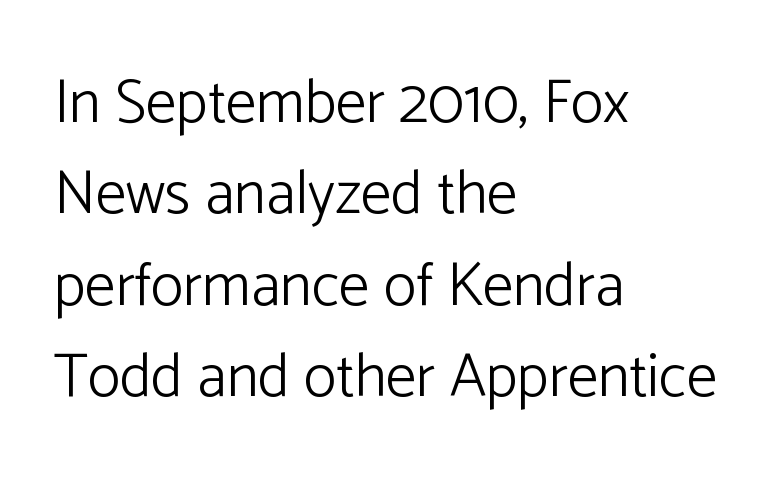
{"serif": "no", "italic": "no", "bold": "no", "weight": "light", "width": "normal", "stroke_contrast": "low", "x_height": "medium", "monospaced": "no", "underline": "no", "align": "left", "line_spacing": "normal", "line_spacing_ratio": 1.5, "letter_spacing": "normal", "letter_spacing_em": 0.0, "glyph_px": 61}
